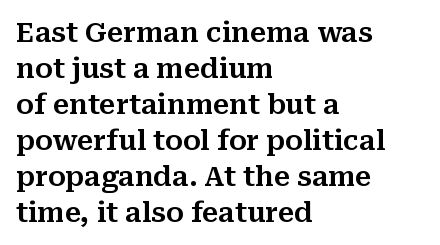
Q: Is the text italic (slanted)? A: No, it is upright.
Q: Is the text underlined? A: No.
Q: How is the paragraph aligned? A: Left-aligned.
Q: Is the spacing between letters normal or unusually wide? A: Normal.
Q: Is the spacing between lines tight, normal or loose? A: Normal.
